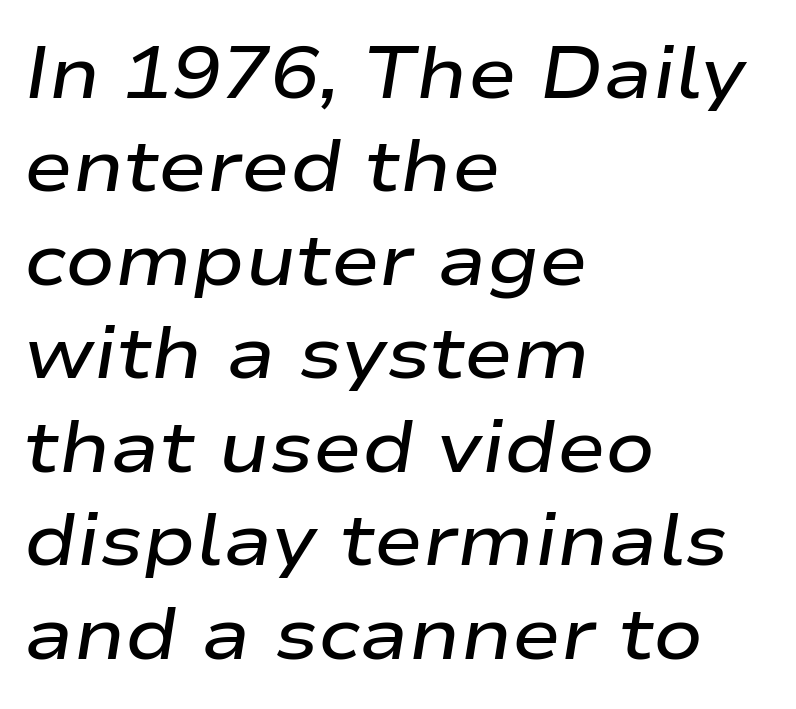
There's an unmistakable incline to the writing here. The glyphs have the mass of a demibold cut, below bold. Unmarked baselines from the first word to the last. Normally led — the rows are evenly, conventionally spaced. The lines are quadded left.
